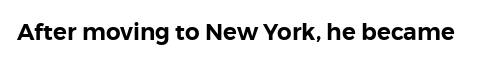
Q: Is the text italic (slanted)? A: No, it is upright.
Q: Is the text underlined? A: No.
Q: Is the spacing between letters normal or unusually wide? A: Normal.
